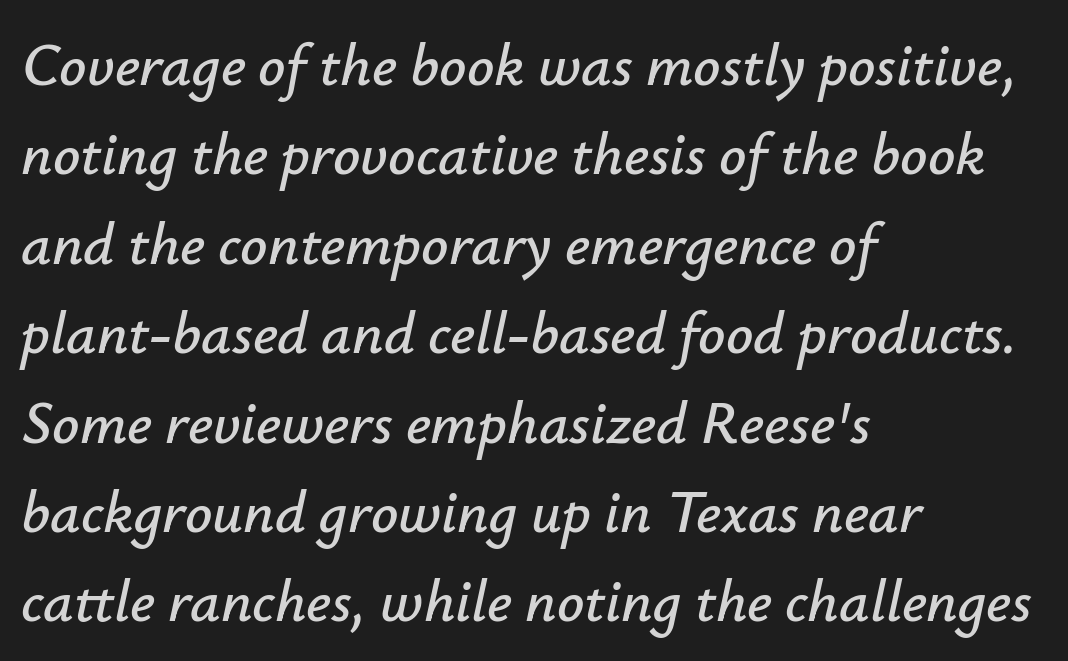
The image shows 60 px text type, italic (leaning right); set left-aligned, normal line spacing (1.49x), normal letter spacing, not underlined; low stroke contrast and a small x-height.
